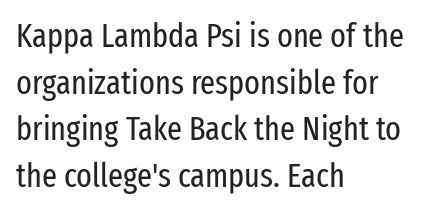
Regular leading. Every row of glyphs begins at an identical x-position on the left. Each row of text sits above clean, open space. This sample uses plain, unmodified letter spacing.
